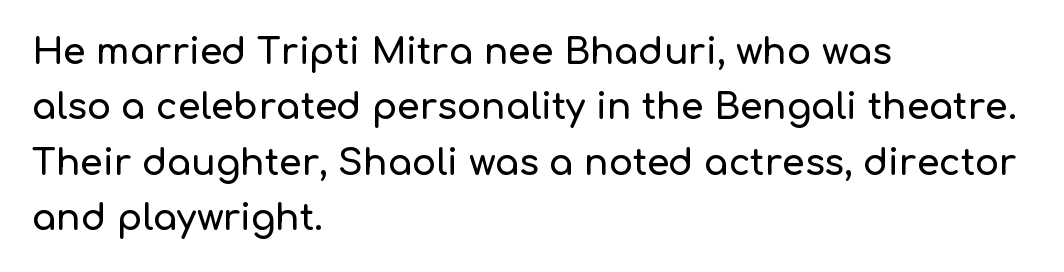
The image shows 36 px sans-serif type, upright; set left-aligned, normal line spacing (1.54x), normal letter spacing, not underlined; low stroke contrast and a medium x-height.
